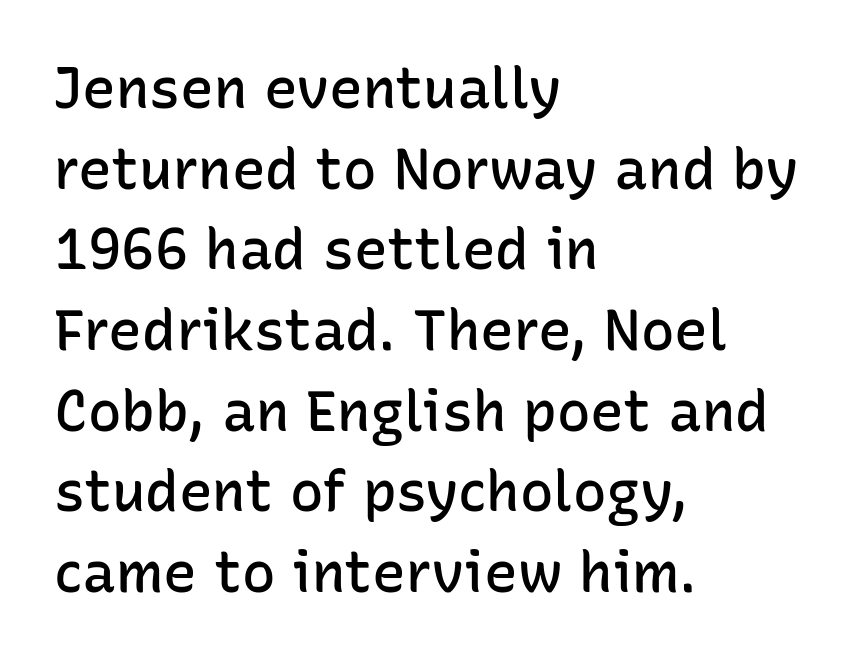
The image shows 56 px semibold sans-serif type, upright; set left-aligned, normal line spacing (1.44x), normal letter spacing, not underlined; low stroke contrast and a medium x-height.
